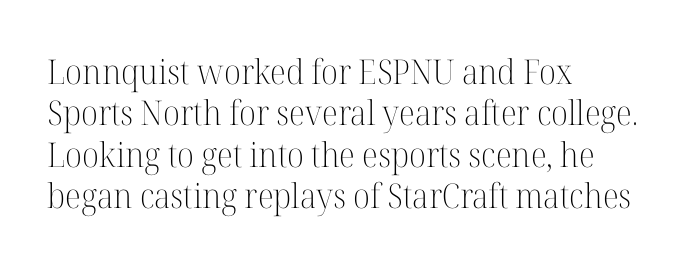
Q: Is the text bold? A: No.
Q: Is the text italic (slanted)? A: No, it is upright.
Q: Is the typeface a serif or a sans-serif typeface? A: Serif.
Q: Is the text underlined? A: No.
Q: How is the paragraph aligned? A: Left-aligned.
Q: Is the spacing between letters normal or unusually wide? A: Normal.
Q: Width (condensed, normal, or wide)? A: Normal.
Q: Stroke contrast? A: High.
Q: x-height? A: Medium.
Q: Monospaced? A: No.
